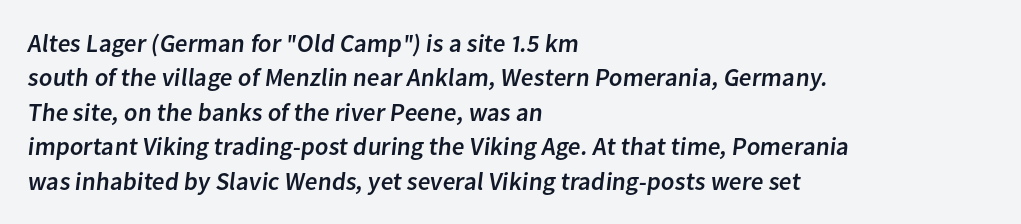
This rendering uses left alignment, leaving the right contour irregular. The strip under each line holds only bare page. Is there much room between lines? A standard amount, neither cramped nor airy. Tracking value appears to be zero — textbook default spacing.
